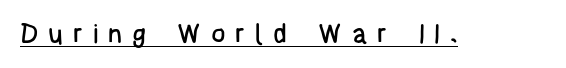
Q: Is the text italic (slanted)? A: No, it is upright.
Q: Is the text underlined? A: Yes.
Q: Is the spacing between letters normal or unusually wide? A: Unusually wide.
